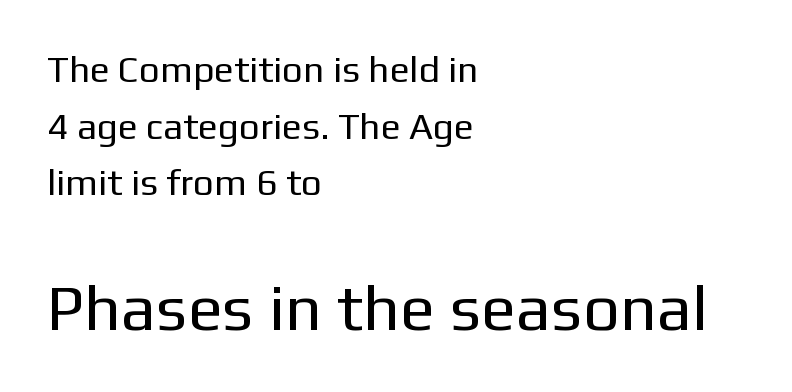
{"serif": "no", "italic": "no", "bold": "no", "weight": "regular", "width": "normal", "stroke_contrast": "low", "x_height": "medium", "monospaced": "no", "underline": "no", "align": "left", "line_spacing": "normal", "line_spacing_ratio": 1.53, "letter_spacing": "normal", "letter_spacing_em": 0.0, "larger_block": "second", "size_ratio": 1.76, "glyph_px": 65}
